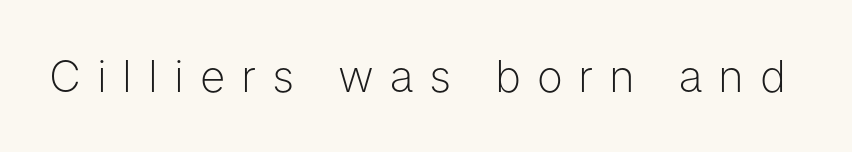
Q: Is the text bold? A: No.
Q: Is the text italic (slanted)? A: No, it is upright.
Q: Is the typeface a serif or a sans-serif typeface? A: Sans-serif.
Q: Is the text underlined? A: No.
Q: Is the spacing between letters normal or unusually wide? A: Unusually wide.
Q: Width (condensed, normal, or wide)? A: Normal.
Q: Stroke contrast? A: Low.
Q: x-height? A: Medium.
Q: Monospaced? A: No.
